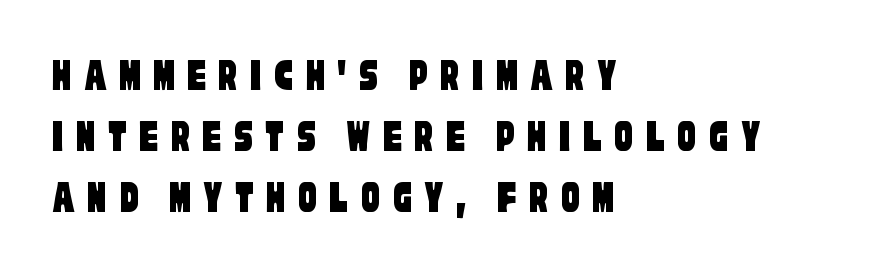
{"serif": "no", "width": "condensed", "stroke_contrast": "low", "x_height": "large", "monospaced": "no", "underline": "no", "align": "left", "line_spacing": "normal", "line_spacing_ratio": 1.3, "letter_spacing": "wide", "letter_spacing_em": 0.25, "glyph_px": 47}
